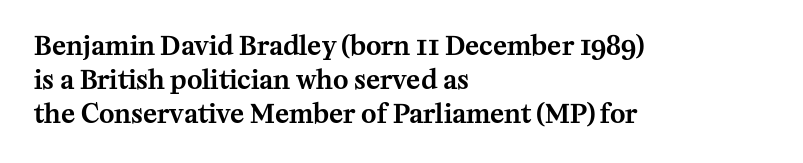
The ragged edge is on the right, which tells us the setting is flush left. How would I describe the line gaps? Plain and ordinary. This is the regular roman posture of the typeface. Only glyphs here, with clear space below each row.
